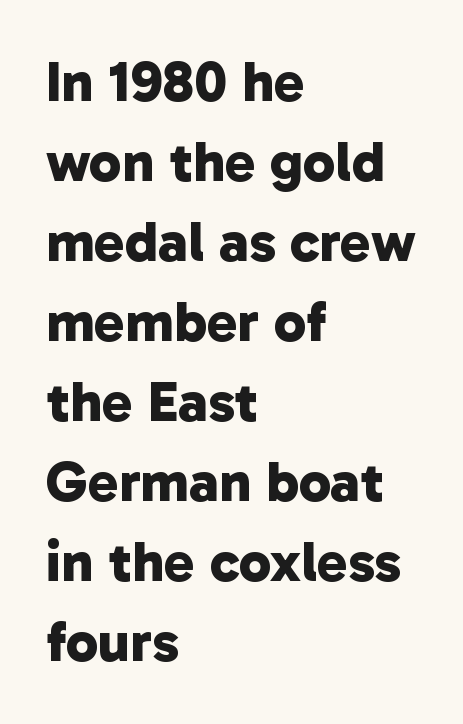
{"serif": "no", "bold": "yes", "weight": "bold", "width": "normal", "stroke_contrast": "low", "x_height": "medium", "monospaced": "no", "underline": "no", "align": "left", "line_spacing": "normal", "line_spacing_ratio": 1.38, "letter_spacing": "normal", "letter_spacing_em": 0.0, "glyph_px": 58}
